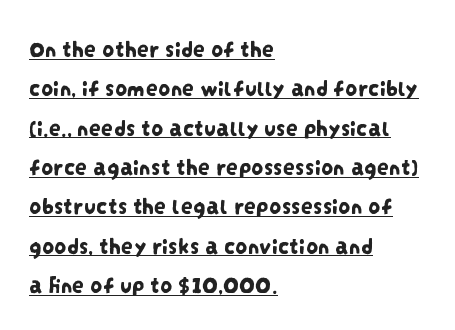
Q: Is the text underlined? A: Yes.
Q: How is the paragraph aligned? A: Left-aligned.
Q: Is the spacing between letters normal or unusually wide? A: Normal.
Q: Is the spacing between lines tight, normal or loose? A: Normal.
